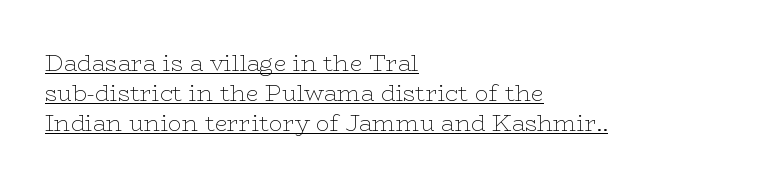
The passage shown has conventional tracking throughout. Compared with typical paragraphs, the rows here are spaced about the same. When letters stand straight like this, we call the style roman or upright. The strokes carry an ordinary text weight at most.
